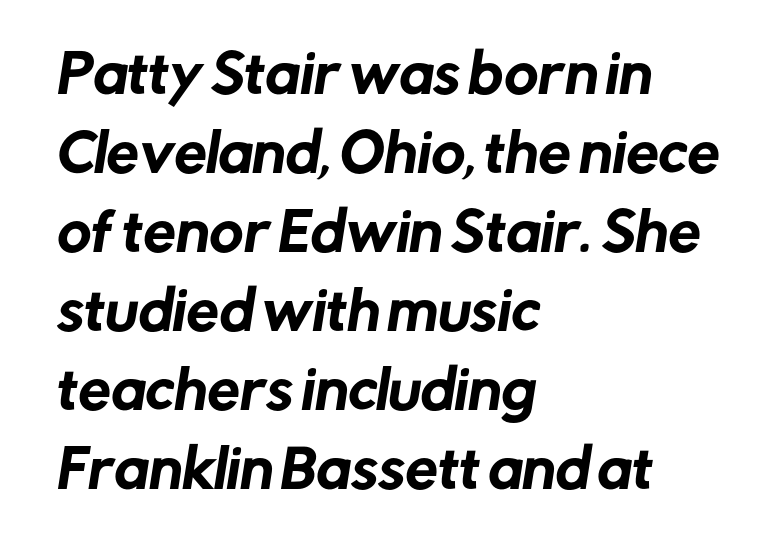
The image shows 52 px sans-serif type; set left-aligned, normal line spacing (1.52x), normal letter spacing, not underlined; low stroke contrast and a medium x-height.
